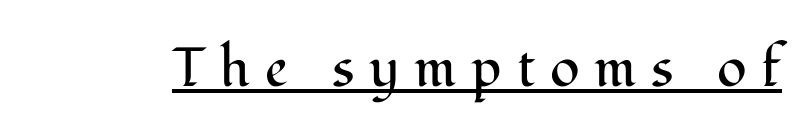
Spacing verdict: proportional, widths tailored to each character. Spacing between characters has been opened up far beyond the box default. Looks like someone drew a line under every word here. The typeface chosen for these lines features serifs. Characters remain perfectly vertical along every line.
